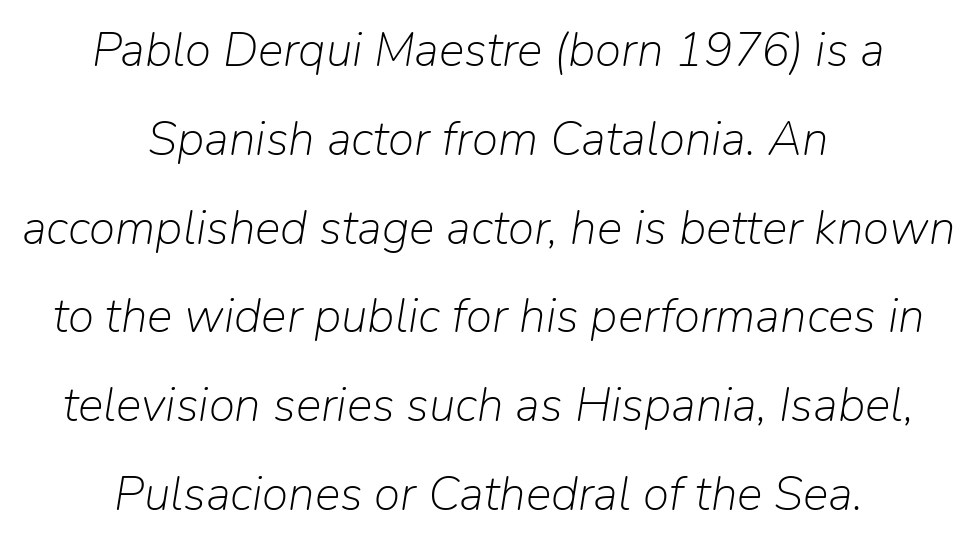
{"italic": "yes", "lean": "right", "slant_degrees": 9, "bold": "no", "weight": "light", "width": "normal", "stroke_contrast": "low", "x_height": "medium", "monospaced": "no", "underline": "no", "align": "center", "line_spacing_ratio": 1.85, "letter_spacing": "normal", "letter_spacing_em": 0.0, "glyph_px": 48}
